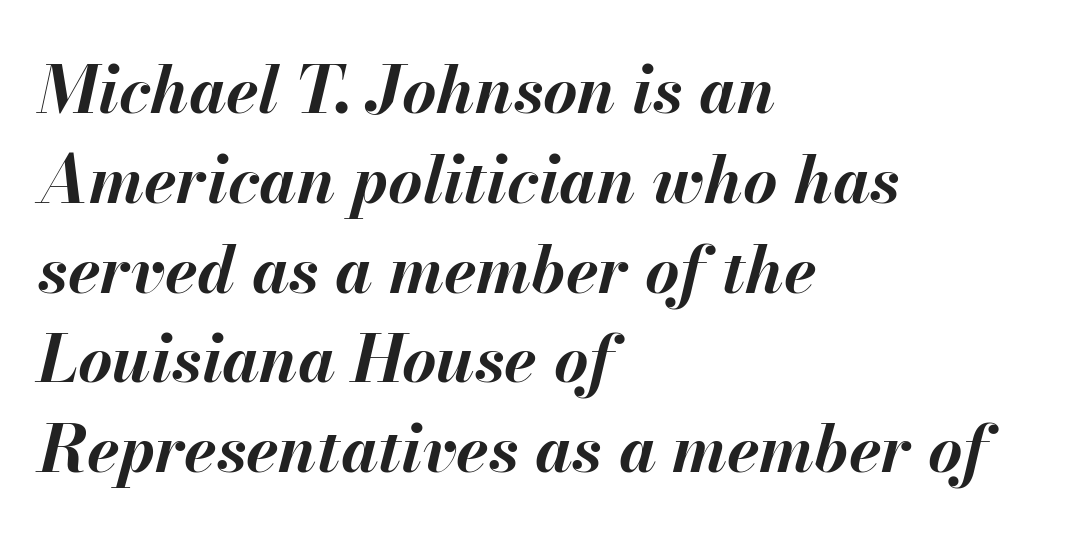
{"italic": "yes", "lean": "right", "slant_degrees": 13, "bold": "yes", "weight": "bold", "width": "normal", "stroke_contrast": "medium", "x_height": "small", "monospaced": "no", "underline": "no", "align": "left", "line_spacing": "normal", "line_spacing_ratio": 1.36, "letter_spacing": "normal", "letter_spacing_em": 0.0, "glyph_px": 66}
